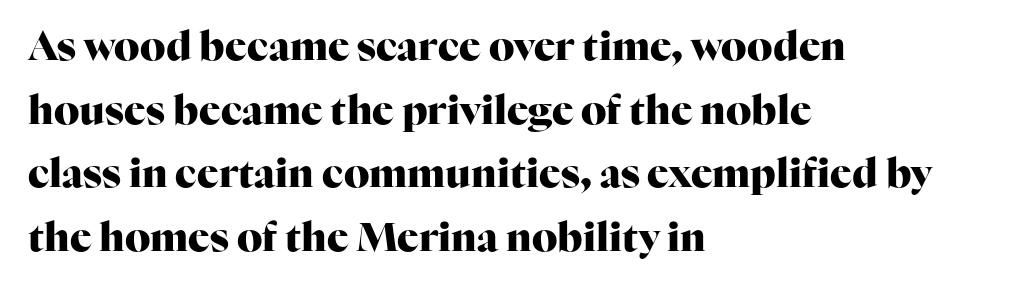
Italic: no, the glyphs are upright roman. If you drew a ruler down the left edge, every line would touch it. Heavy-handed strokes throughout: this text is bold. Quick note: interline space is typical. Look at the tracking — it's just the regular setting, nothing added. The space directly below the letters is spotless.
